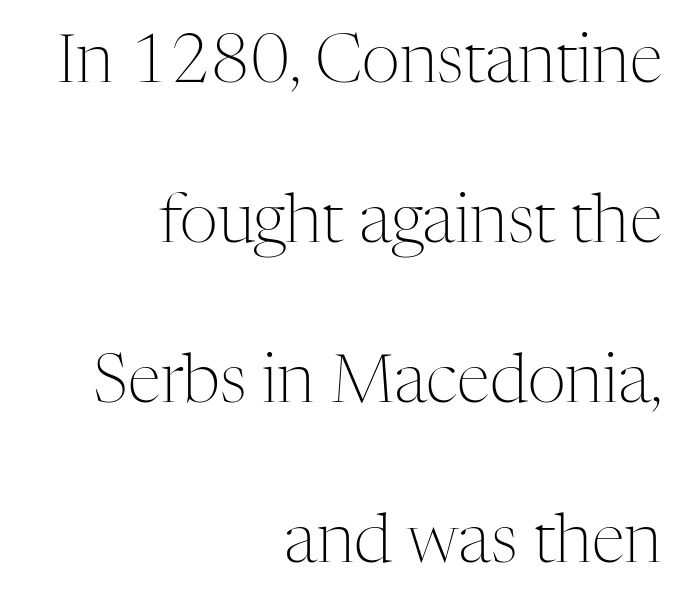
Nope, not italic — everything's standing straight. Reading down the column, the eye jumps a long way to each next line. The face looks like a standard text weight, possibly lighter. Proportional: the letters do not fall into vertical columns. The type family on display is of the serif kind.
